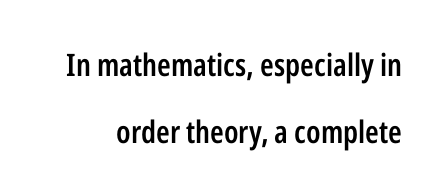
{"serif": "no", "italic": "no", "bold": "semi", "weight": "semibold", "width": "condensed", "stroke_contrast": "low", "x_height": "medium", "monospaced": "no", "underline": "no", "line_spacing": "loose", "line_spacing_ratio": 2.17, "letter_spacing": "normal", "letter_spacing_em": 0.0, "glyph_px": 31}
